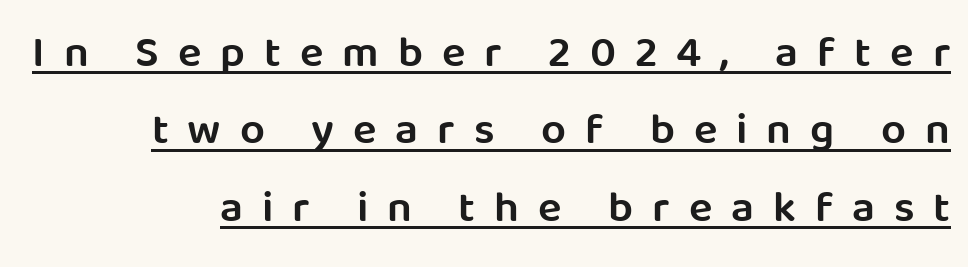
{"serif": "no", "italic": "no", "bold": "semi", "weight": "semibold", "width": "normal", "stroke_contrast": "low", "x_height": "large", "monospaced": "no", "underline": "yes", "align": "right", "line_spacing_ratio": 1.76, "letter_spacing": "wide", "letter_spacing_em": 0.43, "glyph_px": 44}
